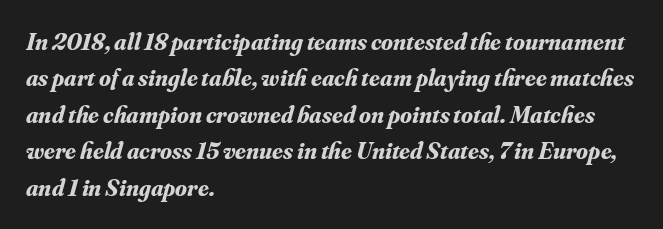
The image shows 24 px bold type, italic (leaning right); set left-aligned, normal line spacing (1.52x), normal letter spacing, not underlined.
